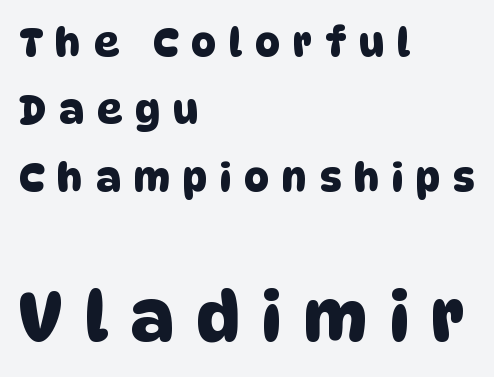
Q: Is the typeface a serif or a sans-serif typeface? A: Sans-serif.
Q: Is the text underlined? A: No.
Q: How is the paragraph aligned? A: Left-aligned.
Q: Is the spacing between letters normal or unusually wide? A: Unusually wide.
Q: Which block of text is set in a larger size, the first (top) or the second (bottom)? A: The second (bottom) one.
Q: Width (condensed, normal, or wide)? A: Normal.
Q: Stroke contrast? A: Low.
Q: x-height? A: Large.
Q: Monospaced? A: No.
